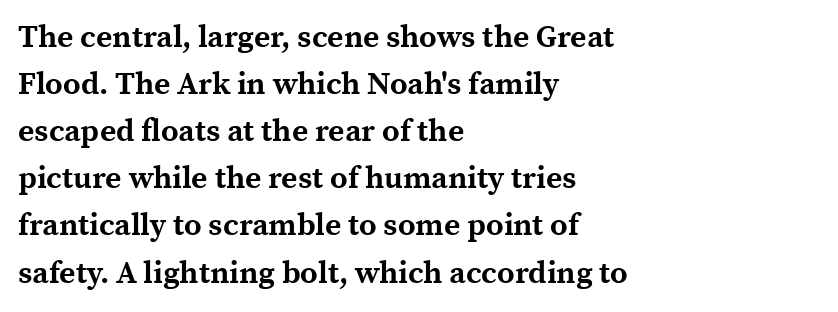
Look at the bottom of the vertical strokes: they flare into serifs here. In terms of weight, the rendering is a true, heavy bold. A typesetter would mark this as roman, not italic. The rendering uses natural spacing where letterforms have individual widths. No extra tracking has been applied to these lines. Regular leading.
